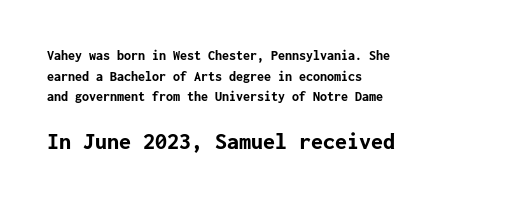
Q: Is the text bold? A: Yes.
Q: Is the text italic (slanted)? A: No, it is upright.
Q: Is the text underlined? A: No.
Q: How is the paragraph aligned? A: Left-aligned.
Q: Is the spacing between letters normal or unusually wide? A: Normal.
Q: Is the spacing between lines tight, normal or loose? A: Normal.
Q: Which block of text is set in a larger size, the first (top) or the second (bottom)? A: The second (bottom) one.
